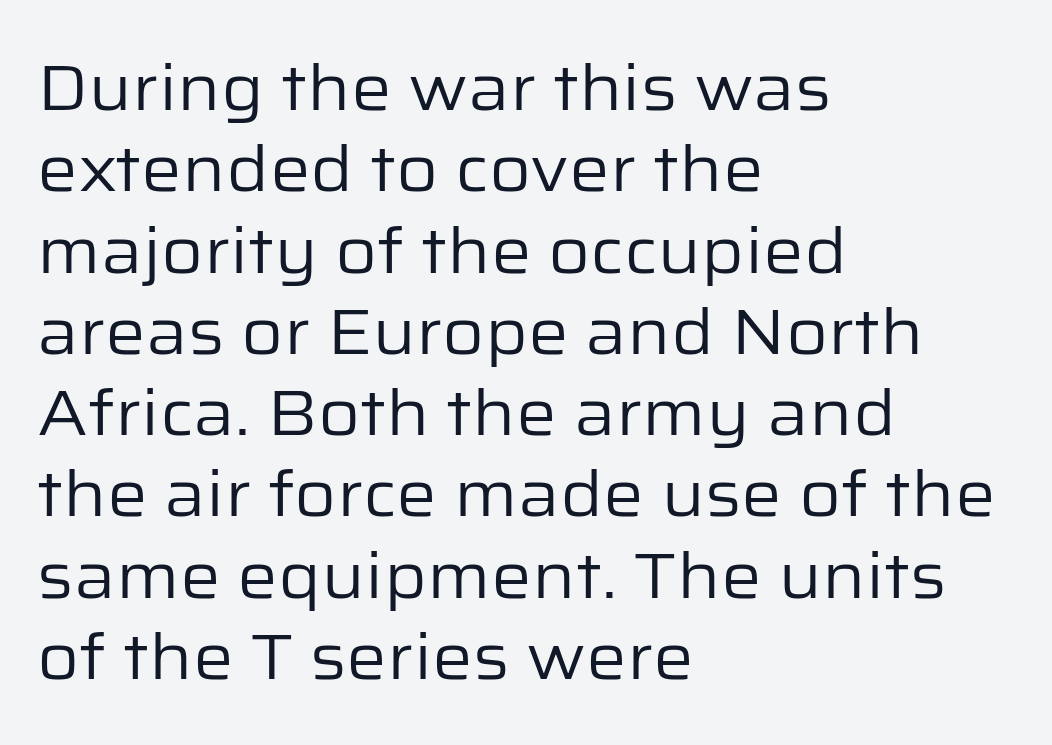
The image shows 64 px regular-weight sans-serif type, upright; set left-aligned, normal line spacing (1.27x), normal letter spacing, not underlined; low stroke contrast and a medium x-height.
